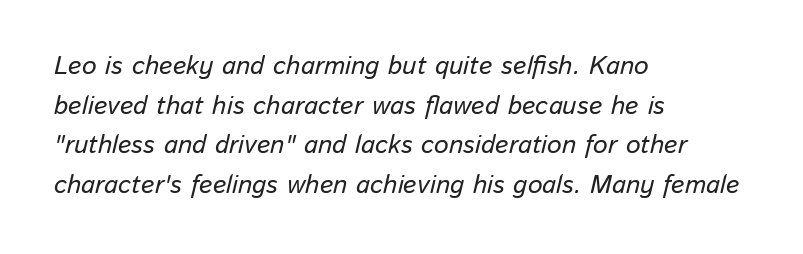
{"italic": "yes", "lean": "right", "slant_degrees": 13, "underline": "no", "align": "left", "line_spacing": "normal", "line_spacing_ratio": 1.52, "letter_spacing": "normal", "letter_spacing_em": 0.0, "glyph_px": 26}
